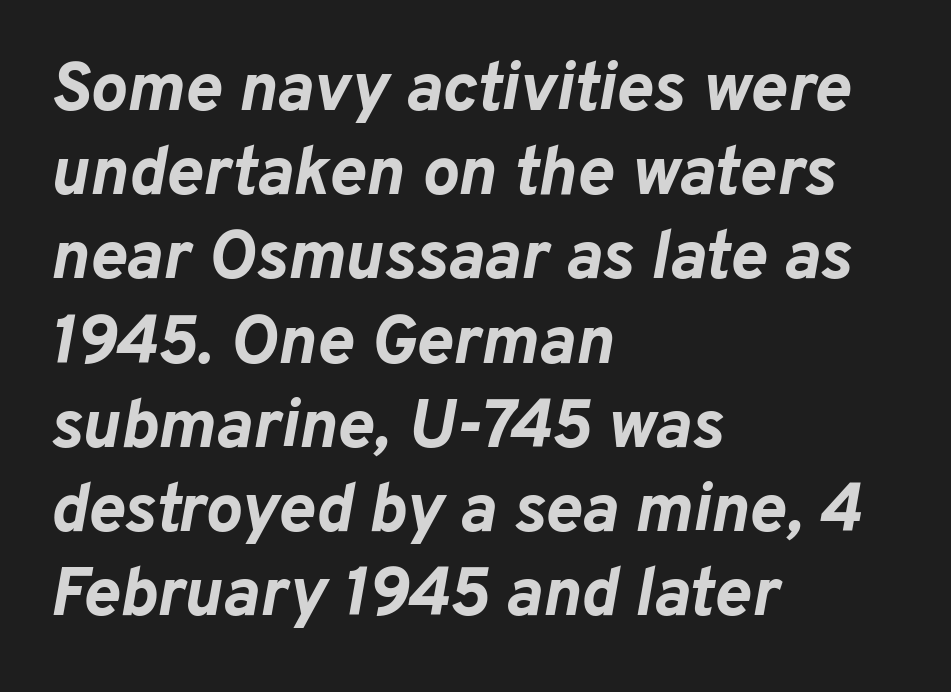
{"italic": "yes", "lean": "right", "slant_degrees": 10, "bold": "yes", "weight": "bold", "width": "normal", "stroke_contrast": "low", "x_height": "medium", "monospaced": "no", "underline": "no", "align": "left", "line_spacing_ratio": 1.22, "letter_spacing": "normal", "letter_spacing_em": 0.0, "glyph_px": 69}
